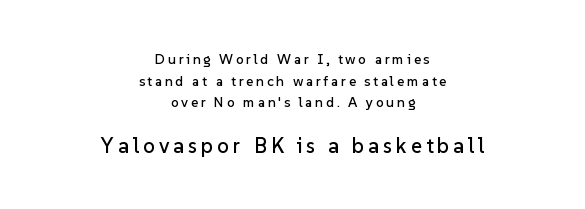
Q: Is the text italic (slanted)? A: No, it is upright.
Q: Is the text underlined? A: No.
Q: How is the paragraph aligned? A: Centered.
Q: Is the spacing between lines tight, normal or loose? A: Normal.
Q: Which block of text is set in a larger size, the first (top) or the second (bottom)? A: The second (bottom) one.
